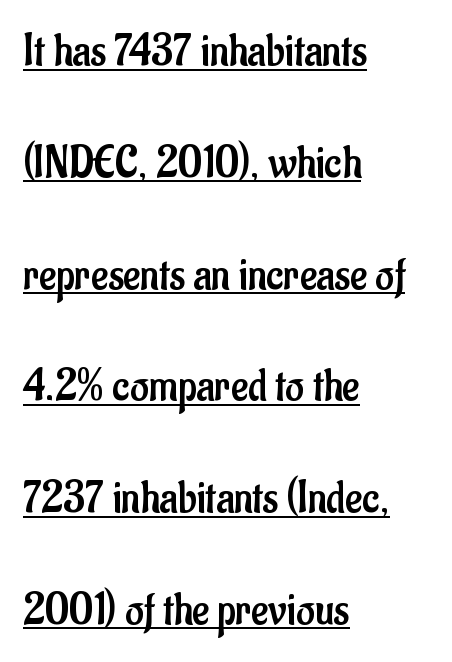
{"serif": "no", "italic": "no", "bold": "no", "weight": "regular", "width": "condensed", "stroke_contrast": "low", "x_height": "small", "monospaced": "no", "underline": "yes", "align": "left", "line_spacing": "loose", "line_spacing_ratio": 2.43, "letter_spacing": "normal", "letter_spacing_em": 0.0, "glyph_px": 46}
